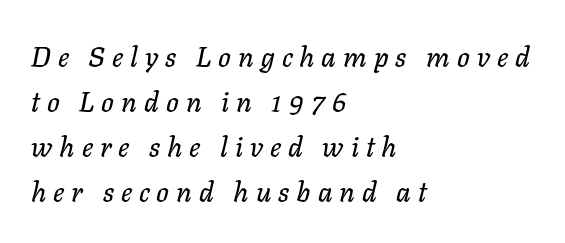
The image shows 28 px text type, italic (leaning right); set left-aligned, normal line spacing (1.61x), unusually wide letter spacing (+0.25 em), not underlined; low stroke contrast and a medium x-height.
